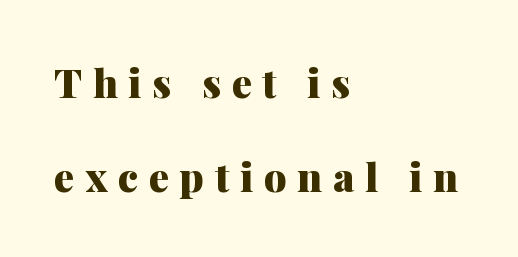
The typesetter chose a ragged-right arrangement here. Notice the wide empty band between every row — that's loose leading. Quick note: underline off. The type sits square on the baseline with zero lean.
